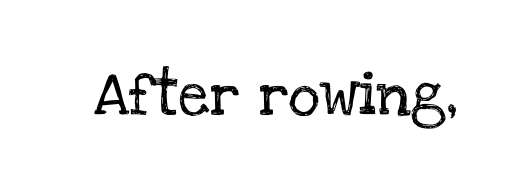
Q: Is the text italic (slanted)? A: No, it is upright.
Q: Is the typeface a serif or a sans-serif typeface? A: Serif.
Q: Is the text underlined? A: No.
Q: Is the spacing between letters normal or unusually wide? A: Normal.
Q: Width (condensed, normal, or wide)? A: Normal.
Q: Stroke contrast? A: Low.
Q: x-height? A: Large.
Q: Monospaced? A: No.
